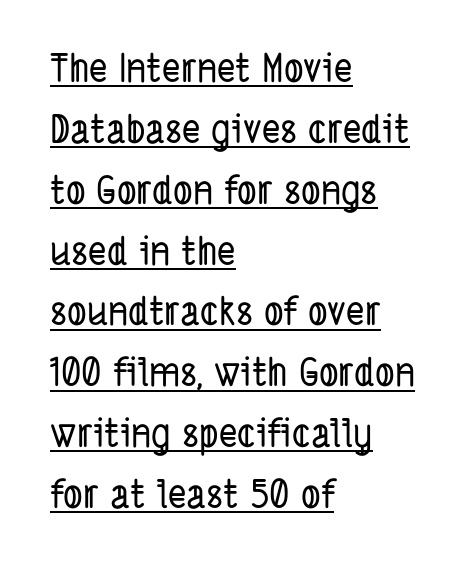
This sample keeps an unexceptional amount of space between lines. This rendering leaves character spacing at its baseline value. Typographically, this falls in the sans-serif category. This rendering uses left alignment, leaving the right contour irregular.
